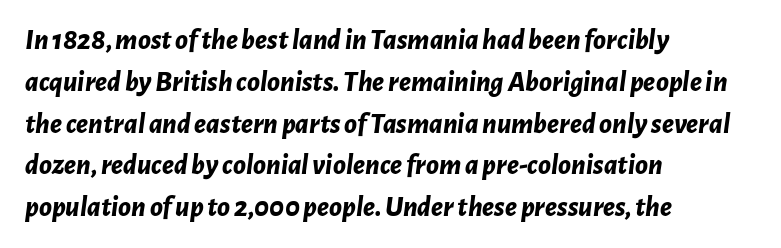
Q: Is the text bold? A: Yes.
Q: Is the text italic (slanted)? A: Yes, it leans right by about 7 degrees.
Q: Is the text underlined? A: No.
Q: How is the paragraph aligned? A: Left-aligned.
Q: Is the spacing between letters normal or unusually wide? A: Normal.
Q: Is the spacing between lines tight, normal or loose? A: Normal.
Q: Width (condensed, normal, or wide)? A: Normal.
Q: Stroke contrast? A: Low.
Q: x-height? A: Medium.
Q: Monospaced? A: No.
